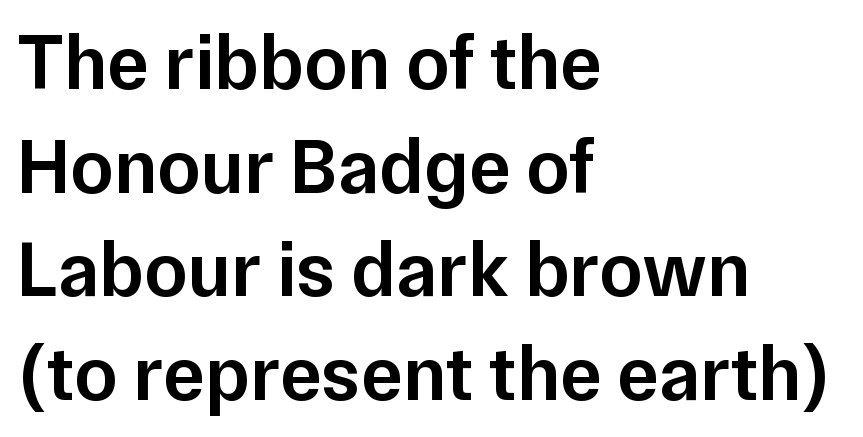
{"serif": "no", "italic": "no", "bold": "semi", "weight": "semibold", "width": "normal", "stroke_contrast": "low", "x_height": "medium", "monospaced": "no", "underline": "no", "align": "left", "line_spacing": "normal", "line_spacing_ratio": 1.33, "letter_spacing": "normal", "letter_spacing_em": 0.0, "glyph_px": 78}
